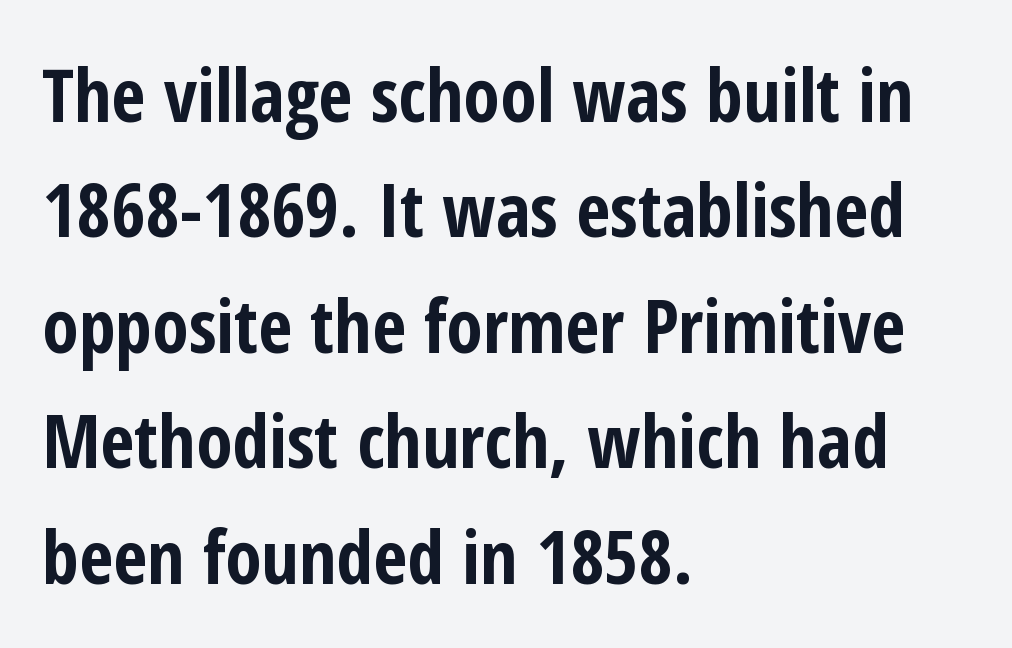
{"serif": "no", "italic": "no", "bold": "yes", "weight": "bold", "width": "condensed", "stroke_contrast": "low", "x_height": "medium", "monospaced": "no", "underline": "no", "align": "left", "line_spacing": "normal", "line_spacing_ratio": 1.56, "letter_spacing": "normal", "letter_spacing_em": 0.0, "glyph_px": 74}
